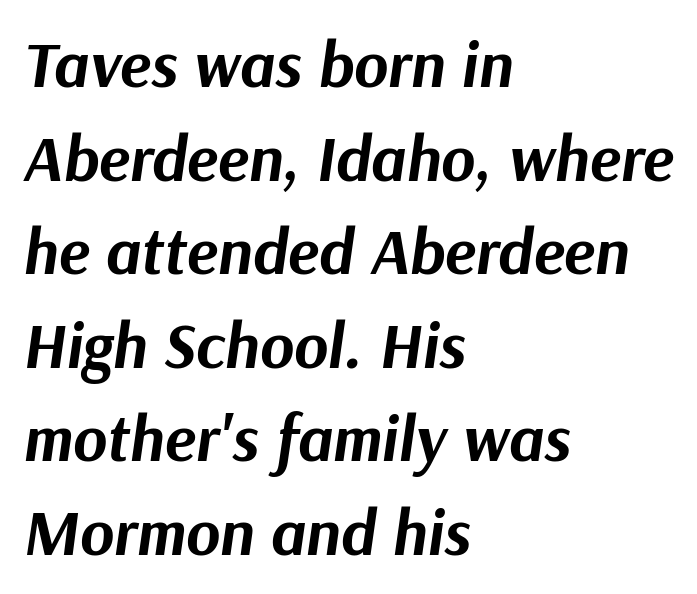
Line starts are locked; line ends wander. Notice how thick the strokes are: this is what a full bold looks like. Italic? Definitely — the glyphs are oblique. Only glyphs here, with clear space below each row. This block has exactly the height ordinary leading produces.
